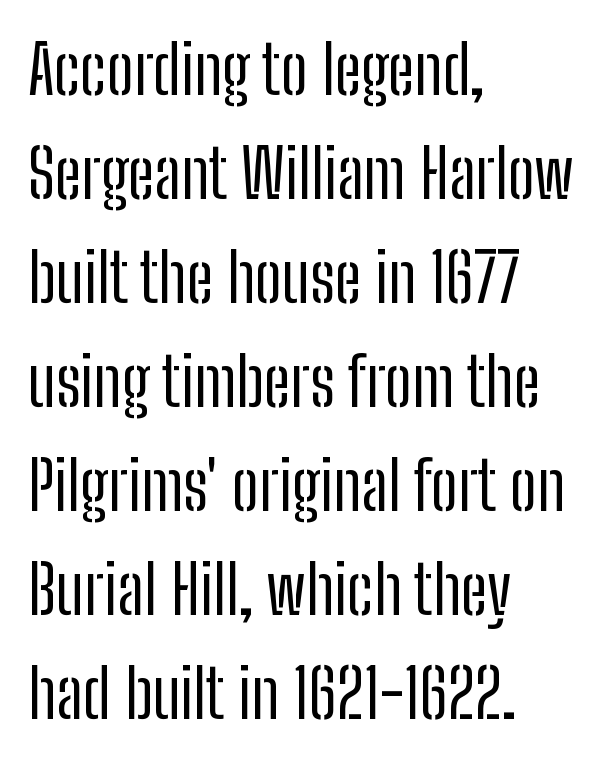
The designer went with a sans here, leaving each stem footless. A classic flush-left, rag-right setting is used for this passage. This block has exactly the height ordinary leading produces. You could not count columns in this text — the font is proportionally spaced. Vertical stems look standard width or narrower in stroke. The letterforms sit shoulder to shoulder at normal distance.
